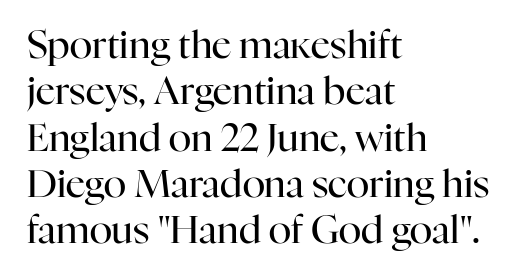
The passage shown has conventional tracking throughout. No word sits above an underline. The passage shown is typed in a proportional face where columns would drift. Letterform terminals end in serifs throughout the passage. The letters stand upright; this is a roman face. Each line starts at the same left margin while the right side varies.
